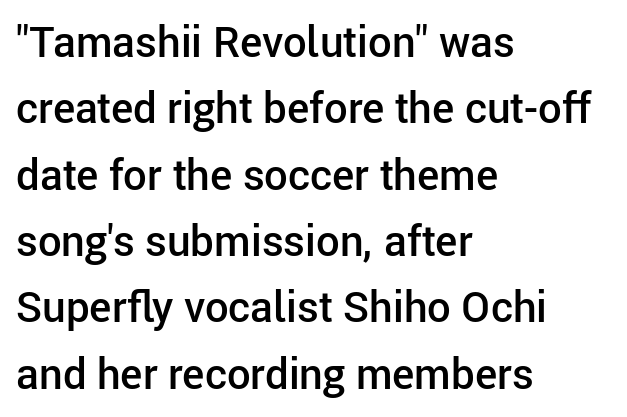
{"serif": "no", "italic": "no", "bold": "semi", "weight": "semibold", "width": "normal", "stroke_contrast": "low", "x_height": "medium", "monospaced": "no", "underline": "no", "align": "left", "line_spacing": "normal", "line_spacing_ratio": 1.58, "letter_spacing": "normal", "letter_spacing_em": 0.0, "glyph_px": 42}
